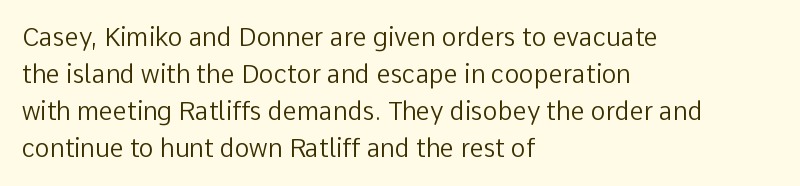
A typesetter would call this leading conventional body-copy spacing. Descender tails drop into unmarked territory. Visually the block forms a straight wall on the left and a jagged coastline on the right. Do the letters lean? They stand straight.
